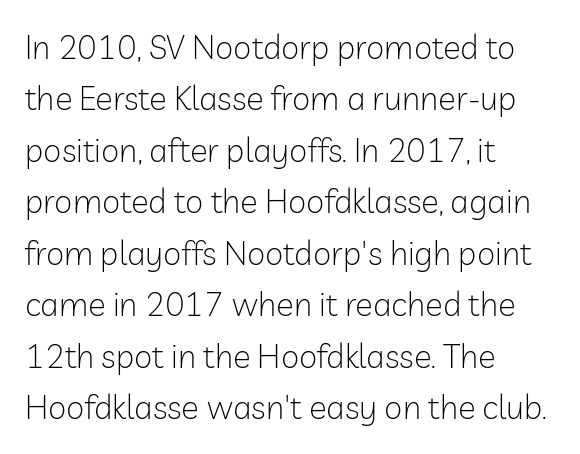
Q: Is the text bold? A: No.
Q: Is the text italic (slanted)? A: No, it is upright.
Q: Is the typeface a serif or a sans-serif typeface? A: Sans-serif.
Q: Is the text underlined? A: No.
Q: How is the paragraph aligned? A: Left-aligned.
Q: Is the spacing between letters normal or unusually wide? A: Normal.
Q: Is the spacing between lines tight, normal or loose? A: Normal.
Q: Width (condensed, normal, or wide)? A: Normal.
Q: Stroke contrast? A: Low.
Q: x-height? A: Medium.
Q: Monospaced? A: No.
